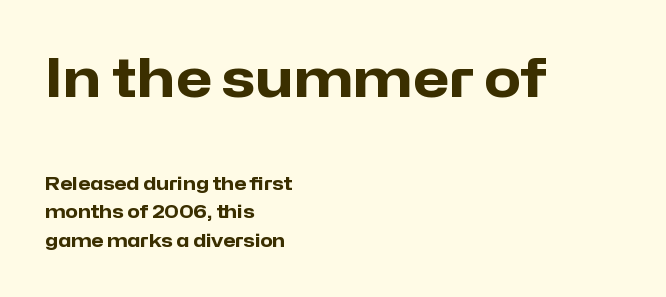
Q: Is the text bold? A: Yes.
Q: Is the text italic (slanted)? A: No, it is upright.
Q: Is the typeface a serif or a sans-serif typeface? A: Sans-serif.
Q: Is the text underlined? A: No.
Q: How is the paragraph aligned? A: Left-aligned.
Q: Is the spacing between letters normal or unusually wide? A: Normal.
Q: Is the spacing between lines tight, normal or loose? A: Normal.
Q: Which block of text is set in a larger size, the first (top) or the second (bottom)? A: The first (top) one.
Q: Width (condensed, normal, or wide)? A: Normal.
Q: Stroke contrast? A: Low.
Q: x-height? A: Medium.
Q: Monospaced? A: No.
